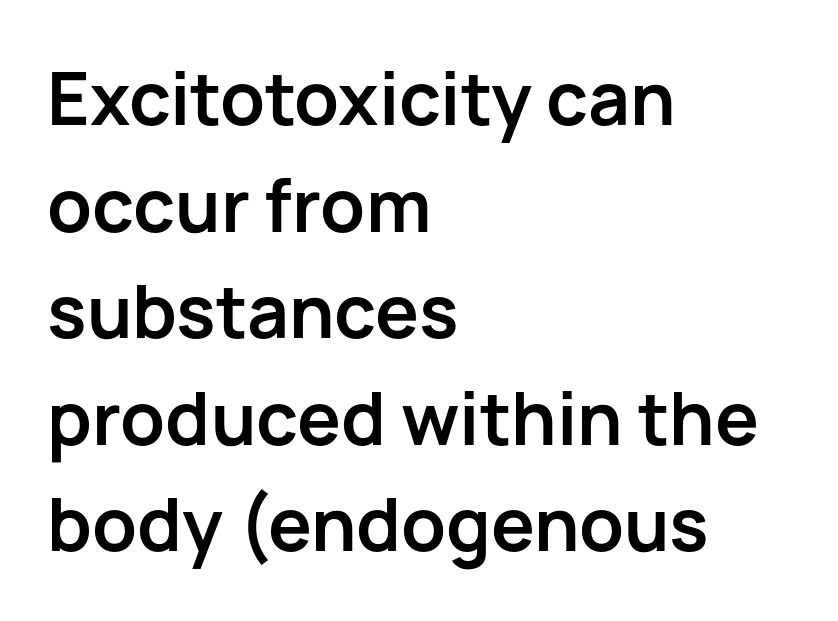
{"serif": "no", "italic": "no", "bold": "yes", "weight": "semibold", "width": "normal", "stroke_contrast": "low", "x_height": "medium", "monospaced": "no", "underline": "no", "align": "left", "line_spacing": "normal", "line_spacing_ratio": 1.46, "letter_spacing": "normal", "letter_spacing_em": 0.0, "glyph_px": 73}
